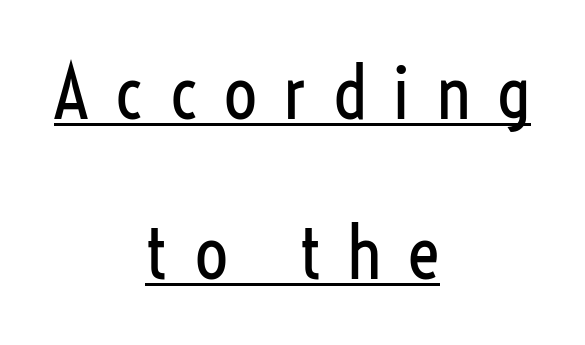
Unlike italic type, these characters show no tilt at all. Is there an underline? Yes — a line sits under the letters. These lines are rendered in a variable-pitch font. No extra ink here — the face is not bold. Between one letter and the next there's a generous, obvious gap.
